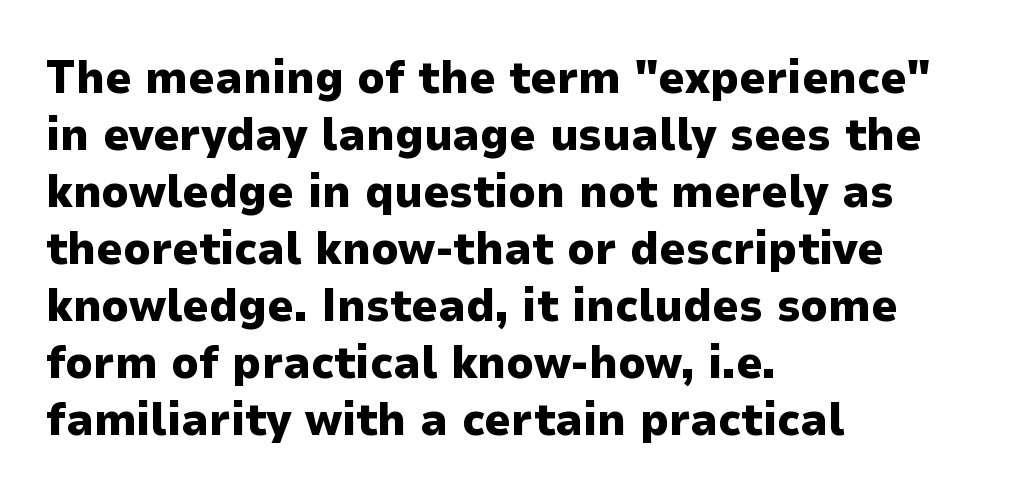
Type without underlining. The designer went with a sans here, leaving each stem footless. The type sits square on the baseline with zero lean. One-word summary of the alignment: left.
